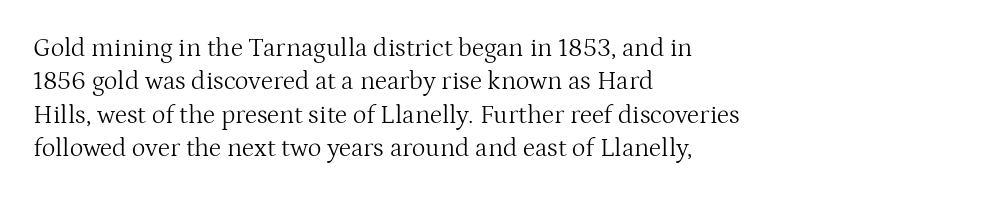
The image shows 26 px text type, upright; set left-aligned, normal line spacing (1.28x), normal letter spacing, not underlined.
